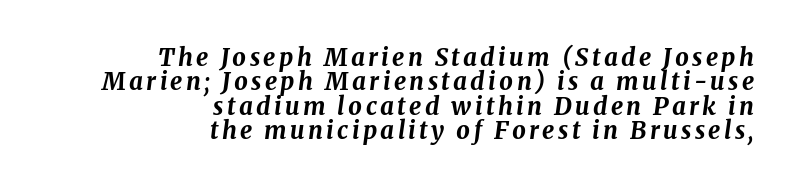
{"italic": "yes", "lean": "right", "slant_degrees": 8, "bold": "yes", "underline": "no", "align": "right", "line_spacing": "tight", "line_spacing_ratio": 1.02, "glyph_px": 24}
